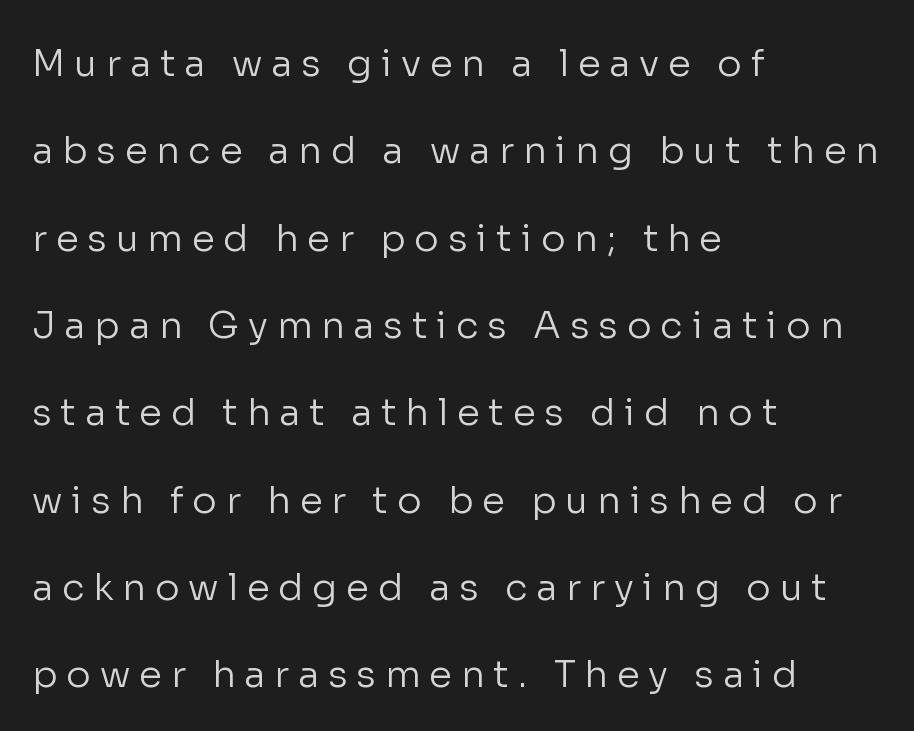
{"serif": "no", "italic": "no", "bold": "no", "weight": "regular", "width": "normal", "stroke_contrast": "low", "x_height": "medium", "monospaced": "no", "underline": "no", "align": "left", "line_spacing": "loose", "line_spacing_ratio": 2.36, "letter_spacing": "wide", "letter_spacing_em": 0.24, "glyph_px": 37}
